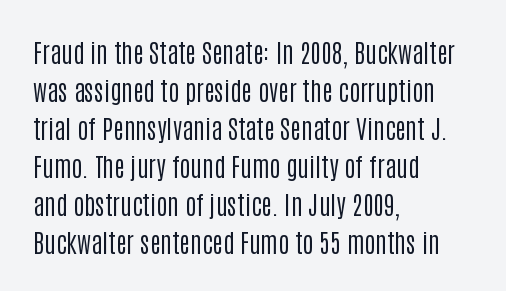
Visually the block forms a straight wall on the left and a jagged coastline on the right. Caption: standard tracking, unaltered. The type sits square on the baseline with zero lean. Weight: not bold — regular or lighter.
